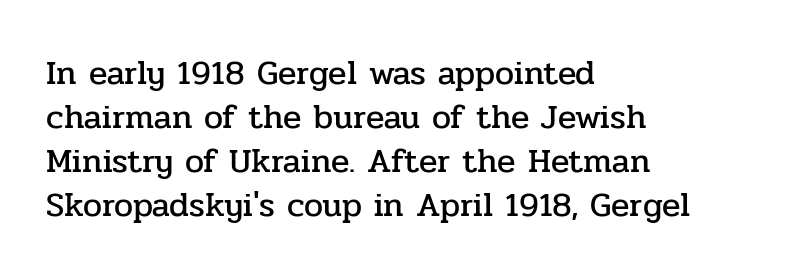
Looks like regular typesetting: each glyph gets only the width it needs. Observe the serifs anchoring each vertical stroke in this sample. Line starts are locked; line ends wander. Descender tails drop into unmarked territory. In terms of posture, this sample is upright. Line spacing here is normal.
